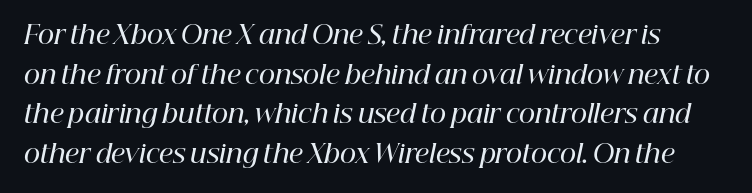
Q: Is the text bold? A: Semi-bold.
Q: Is the text italic (slanted)? A: Yes, it leans right by about 12 degrees.
Q: Is the text underlined? A: No.
Q: Is the spacing between letters normal or unusually wide? A: Normal.
Q: Is the spacing between lines tight, normal or loose? A: Normal.
